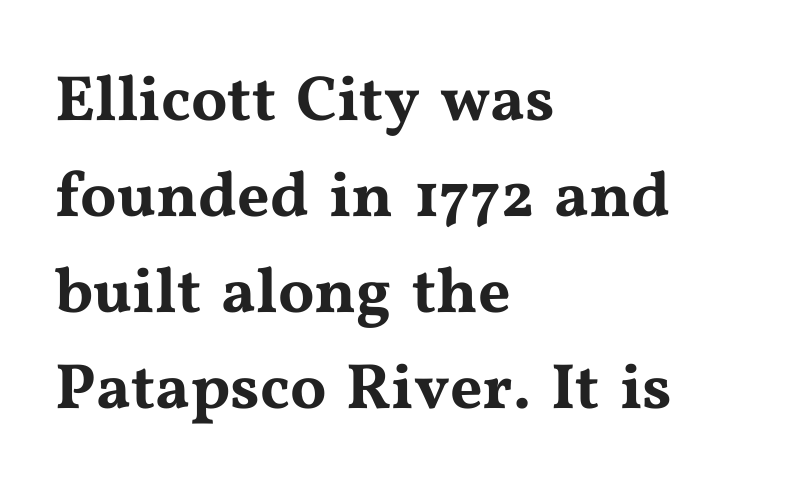
What's the leading like? Ordinary, nothing unusual. Caption: standard tracking, unaltered. Do the characters align in a grid? No, the font is proportional. This is serif lettering, the kind often seen in printed books. The letters stand straight up with perfectly vertical stems.
